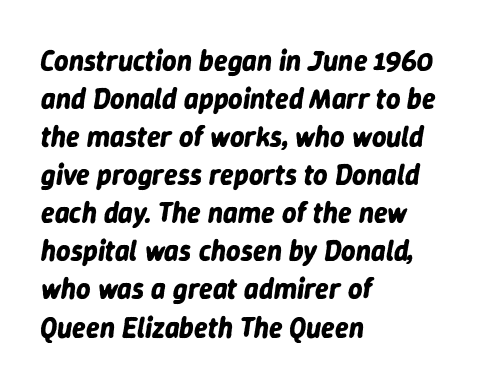
Q: Is the text bold? A: Yes.
Q: Is the text italic (slanted)? A: Yes, it leans right by about 9 degrees.
Q: Is the text underlined? A: No.
Q: How is the paragraph aligned? A: Left-aligned.
Q: Is the spacing between letters normal or unusually wide? A: Normal.
Q: Is the spacing between lines tight, normal or loose? A: Normal.
Q: Width (condensed, normal, or wide)? A: Normal.
Q: Stroke contrast? A: Low.
Q: x-height? A: Medium.
Q: Monospaced? A: No.
